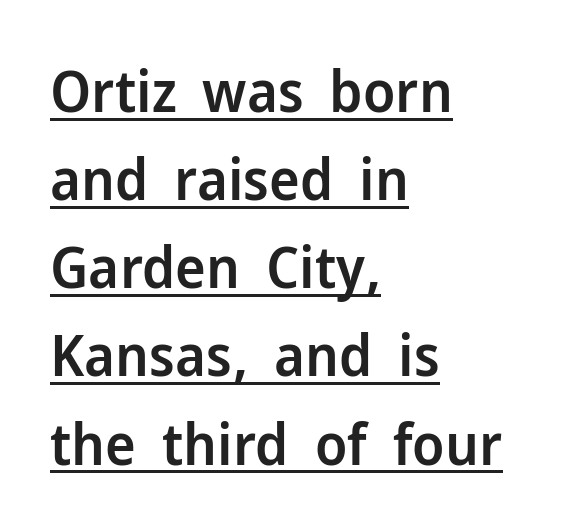
Reading down the block, your eye returns to a fixed left position each line. Glyph-to-glyph distance matches everyday printed text. How heavy is the stroke? Medium-heavy — a semibold, shy of bold. This is the regular roman posture of the typeface. A typesetter would call this leading conventional body-copy spacing. A typographer would call this underscored text.
